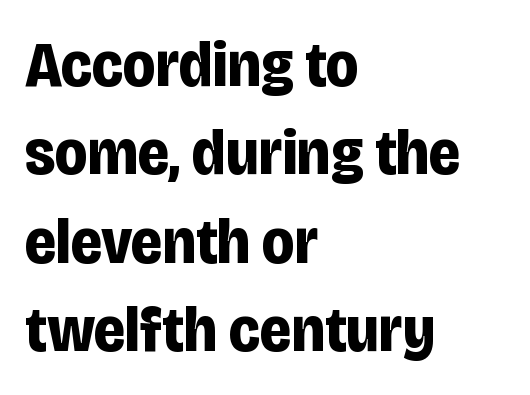
The image shows 65 px bold, condensed sans-serif type, upright; set left-aligned, normal line spacing (1.36x), normal letter spacing, not underlined; low stroke contrast and a large x-height.
